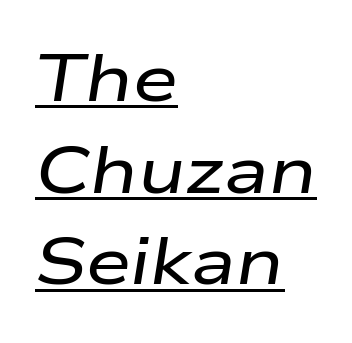
The image shows 65 px wide type, italic (leaning right); set left-aligned, normal line spacing (1.41x), normal letter spacing, underlined; low stroke contrast and a medium x-height.
